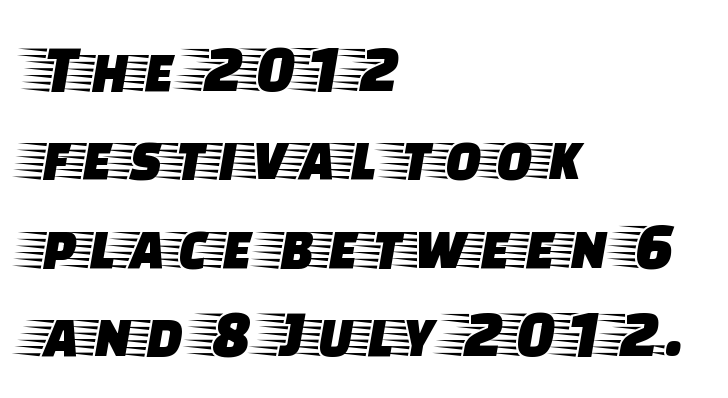
The block of text has a typical density, with ordinary space between rows. The horizontal fit of the characters is conventional and even. The rag falls on the right side of this text block. Are there feet on the stems? There are — it's a serif.
